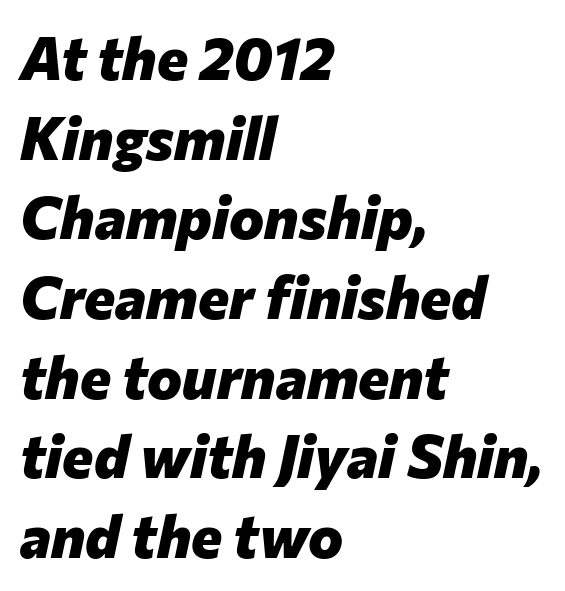
{"italic": "yes", "lean": "right", "slant_degrees": 12, "bold": "yes", "weight": "heavy", "width": "normal", "stroke_contrast": "low", "x_height": "medium", "monospaced": "no", "underline": "no", "align": "left", "line_spacing": "normal", "line_spacing_ratio": 1.35, "letter_spacing": "normal", "letter_spacing_em": 0.0, "glyph_px": 59}
